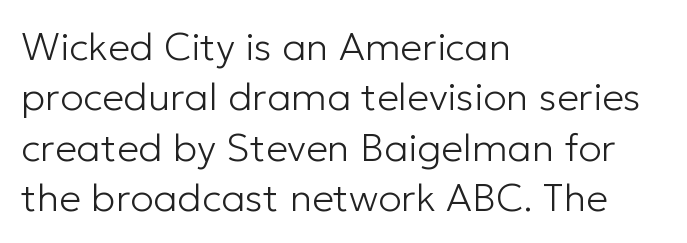
Which margin do the lines hug? The left one — the right edge is uneven. These lines were composed using upright roman letters. Words float on clear page, feet unadorned. Stems here are at most as thick as an everyday book face. Leading: standard.
